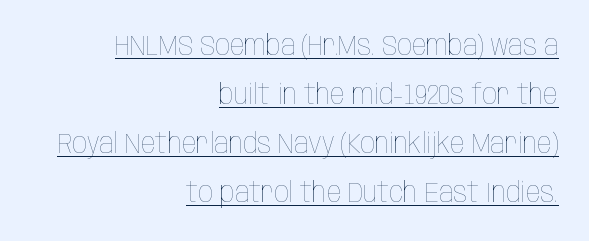
The image shows 29 px thin, condensed type, upright; set right-aligned, normal line spacing (1.69x), normal letter spacing, underlined; low stroke contrast and a large x-height.
